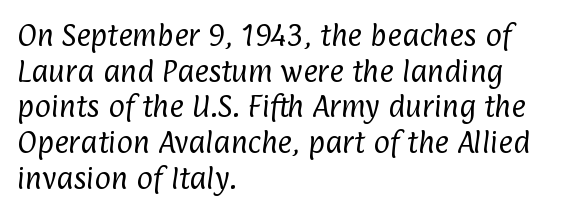
The image shows 25 px text type; set left-aligned, normal line spacing (1.43x), normal letter spacing, not underlined.
